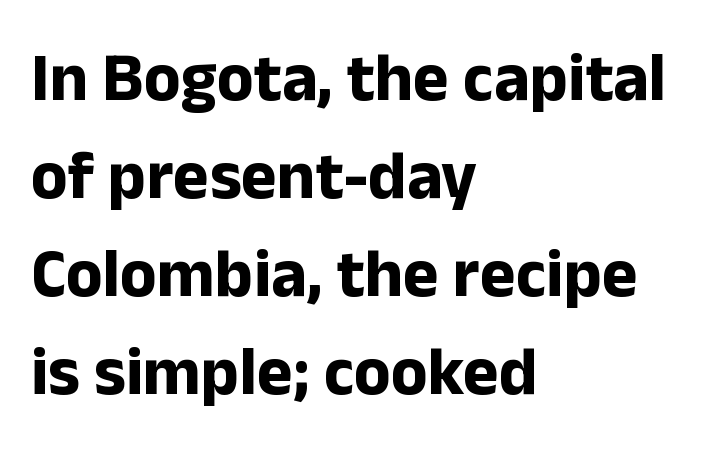
{"serif": "no", "italic": "no", "bold": "yes", "weight": "bold", "width": "normal", "stroke_contrast": "low", "x_height": "medium", "monospaced": "no", "underline": "no", "align": "left", "line_spacing": "normal", "line_spacing_ratio": 1.44, "letter_spacing": "normal", "letter_spacing_em": 0.0, "glyph_px": 68}
